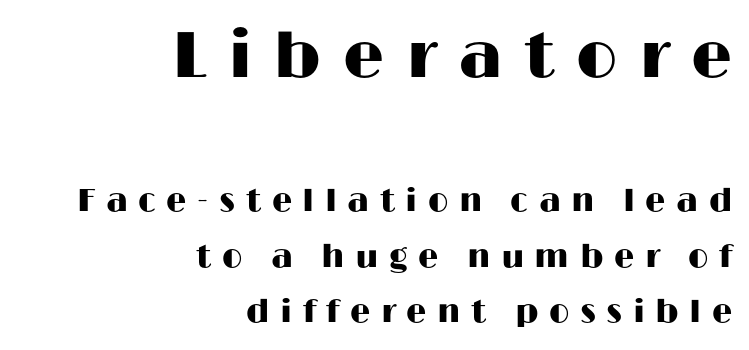
The image shows 65 px wide sans-serif type, upright; set right-aligned, line spacing 1.73x, unusually wide letter spacing (+0.33 em), not underlined; the first (top) block is 2.03x larger; high stroke contrast and a medium x-height.
